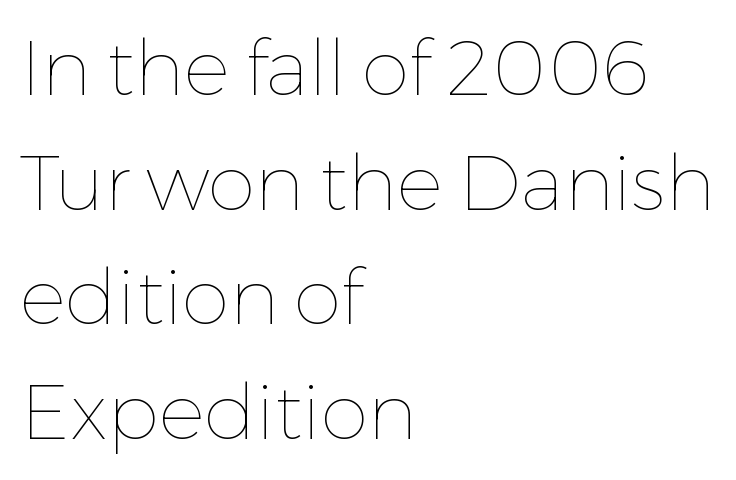
Evenly set lines give the paragraph a standard silhouette. Letters rest on an invisible, unmarked baseline. Every stem runs plumb, perpendicular to the baseline. Characters follow at the spacing the type designer built in. The strokes are not fattened; the text isn't bold.
